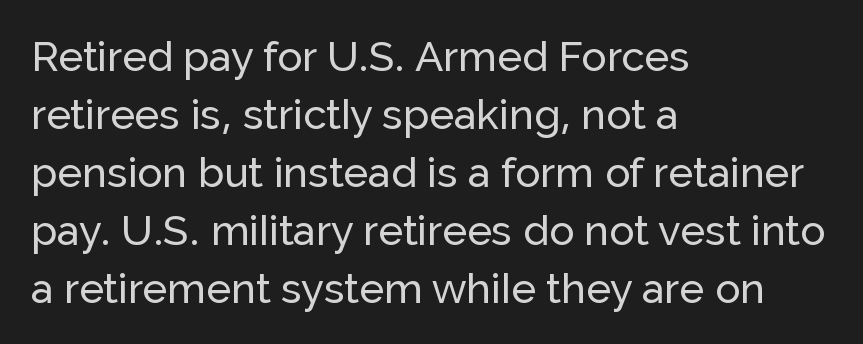
The image shows 42 px sans-serif type, upright; set left-aligned, normal line spacing (1.38x), normal letter spacing, not underlined; low stroke contrast and a medium x-height.
